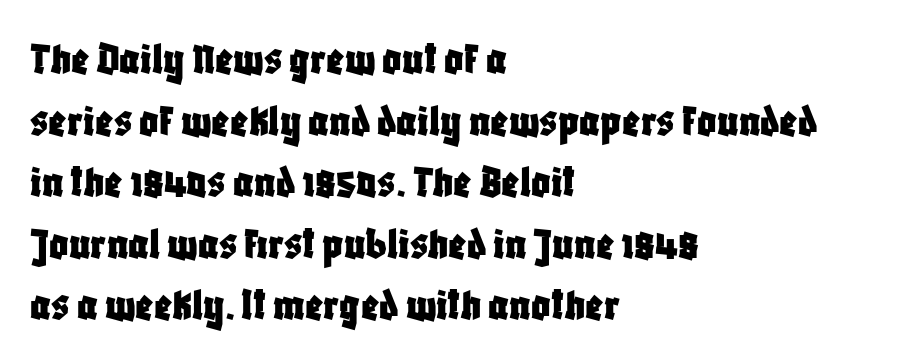
Q: Is the text italic (slanted)? A: No, it is upright.
Q: Is the typeface a serif or a sans-serif typeface? A: Sans-serif.
Q: Is the text underlined? A: No.
Q: How is the paragraph aligned? A: Left-aligned.
Q: Is the spacing between letters normal or unusually wide? A: Normal.
Q: Is the spacing between lines tight, normal or loose? A: Normal.
Q: Width (condensed, normal, or wide)? A: Condensed.
Q: Stroke contrast? A: Low.
Q: x-height? A: Large.
Q: Monospaced? A: No.
